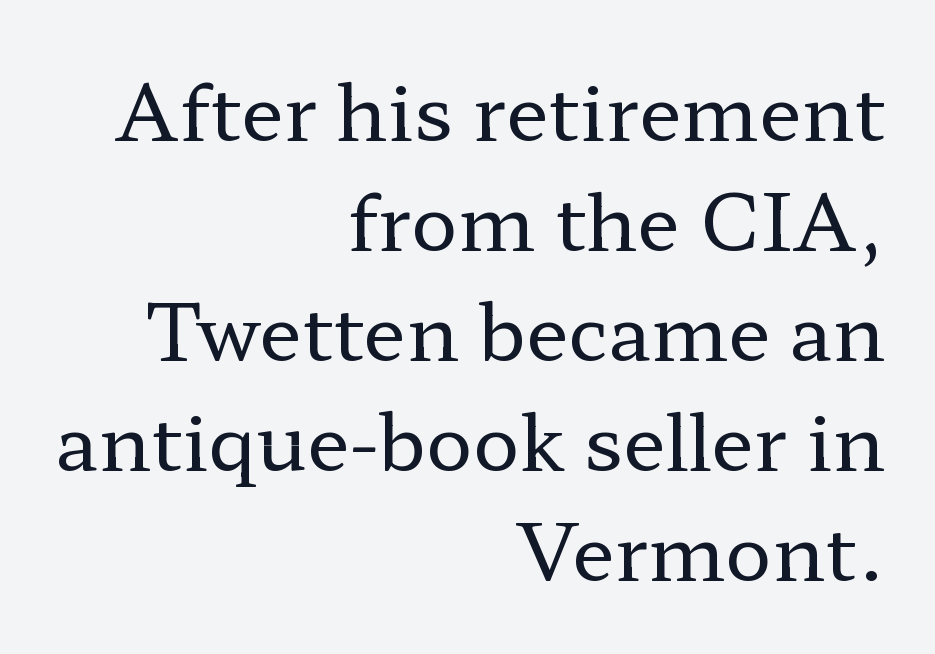
Alignment: flush right. The strokes carry an ordinary text weight at most. Nobody drew a line under any word here. Think of a printed novel: that variable character pitch is what you see here. Evenly set lines give the paragraph a standard silhouette.
